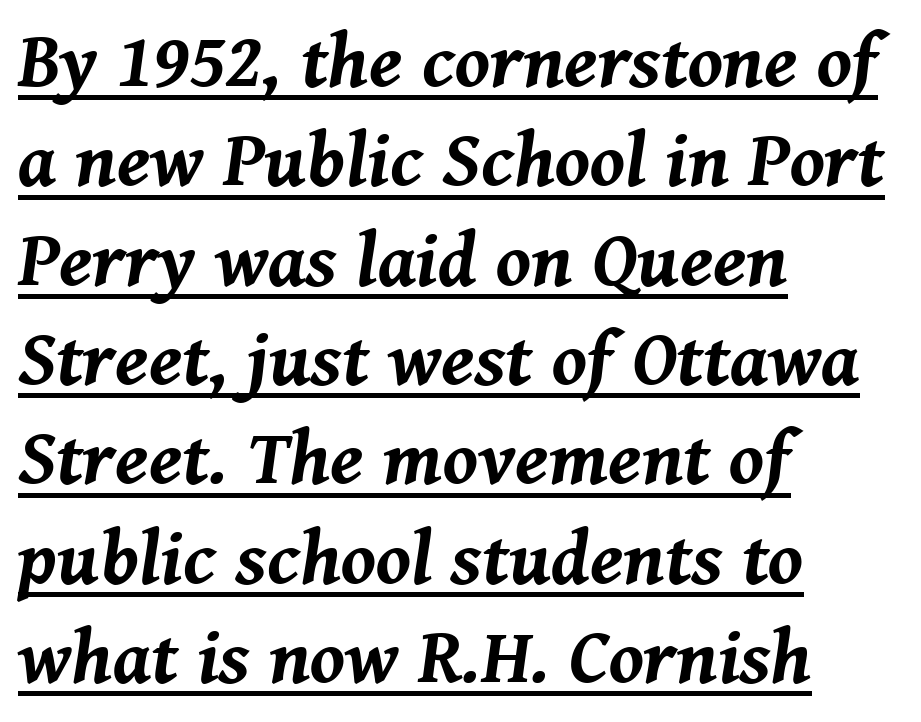
Here the designer chose a conventional face with non-uniform glyph widths. Is there much room between lines? A standard amount, neither cramped nor airy. Italic? Definitely — the glyphs are oblique. Notice how thick the strokes are: this is what a full bold looks like. Each line starts at the same left margin while the right side varies. This is underlined copy, the kind a proofreader might mark for attention.
